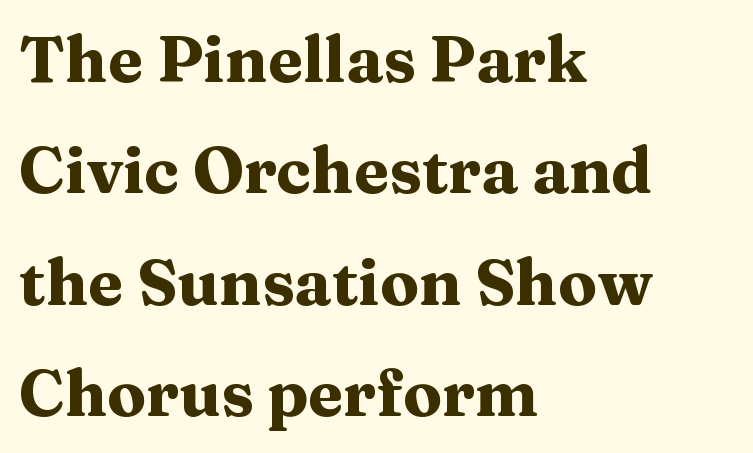
Q: Is the text bold? A: Yes.
Q: Is the text italic (slanted)? A: No, it is upright.
Q: Is the typeface a serif or a sans-serif typeface? A: Serif.
Q: Is the text underlined? A: No.
Q: How is the paragraph aligned? A: Left-aligned.
Q: Is the spacing between letters normal or unusually wide? A: Normal.
Q: Width (condensed, normal, or wide)? A: Wide.
Q: Stroke contrast? A: Medium.
Q: x-height? A: Medium.
Q: Monospaced? A: No.
